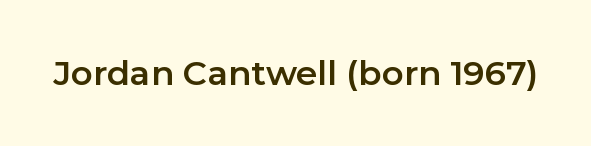
Look at the bottom of the vertical strokes: they stop flat, with no serifs. Just letters on the line, the space beneath them empty. A typesetter would call this proportional, since set widths differ per character. The lettering holds an erect, upright posture throughout. The horizontal fit of the characters is conventional and even.
